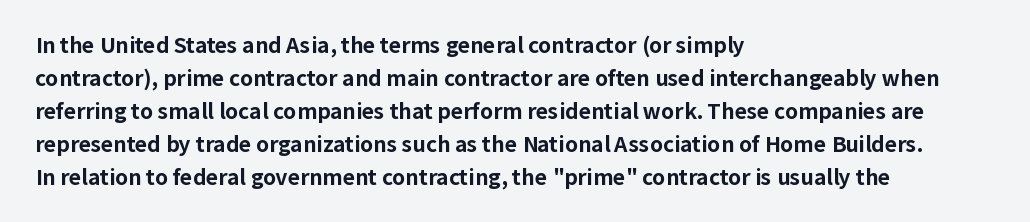
Q: Is the text bold? A: Yes.
Q: Is the text italic (slanted)? A: No, it is upright.
Q: Is the text underlined? A: No.
Q: How is the paragraph aligned? A: Left-aligned.
Q: Is the spacing between letters normal or unusually wide? A: Normal.
Q: Is the spacing between lines tight, normal or loose? A: Normal.
